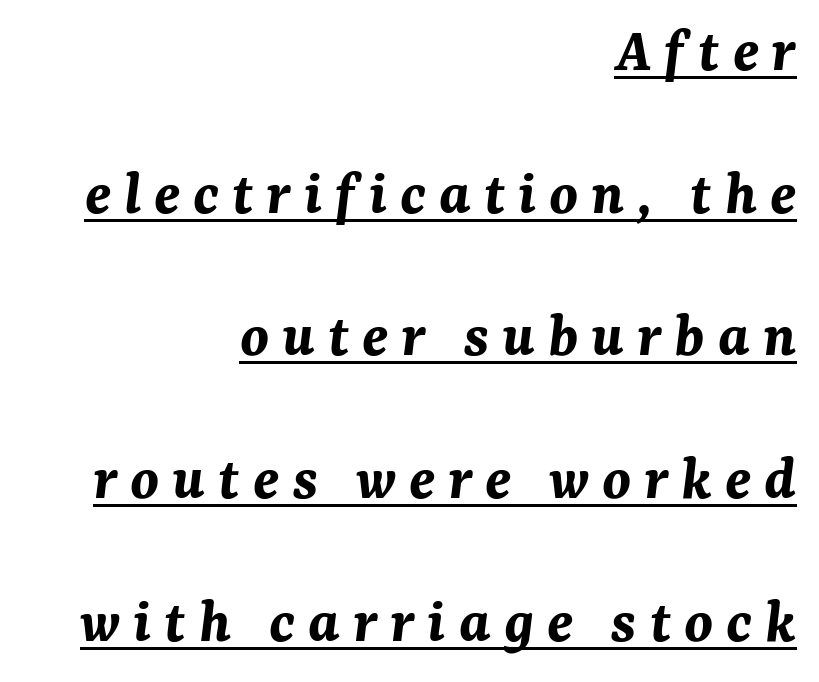
The image shows 64 px bold type, italic (leaning right); set right-aligned, loose line spacing (2.23x), unusually wide letter spacing (+0.2 em), underlined; medium stroke contrast and a medium x-height.
